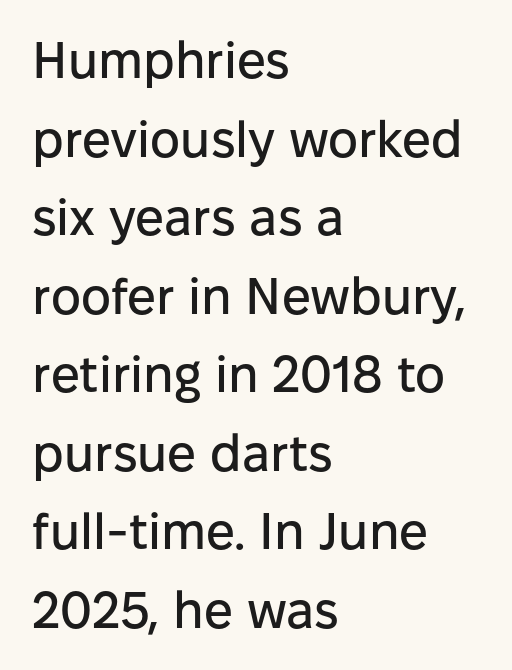
{"serif": "no", "italic": "no", "width": "normal", "stroke_contrast": "low", "x_height": "medium", "monospaced": "no", "underline": "no", "align": "left", "line_spacing": "normal", "line_spacing_ratio": 1.54, "letter_spacing": "normal", "letter_spacing_em": 0.0, "glyph_px": 51}
